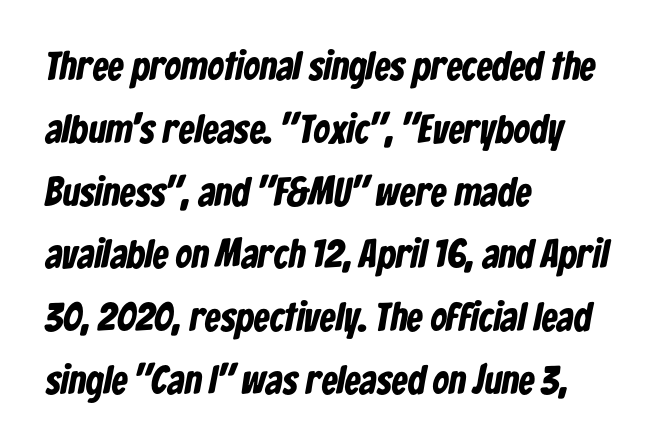
Is the type bold? Yes — the strokes are clearly thick and heavy. Any mark beneath the type? The region is blank. These lines are composed in type without serifs. The letters advance in unequal steps, a hallmark of proportional type.
